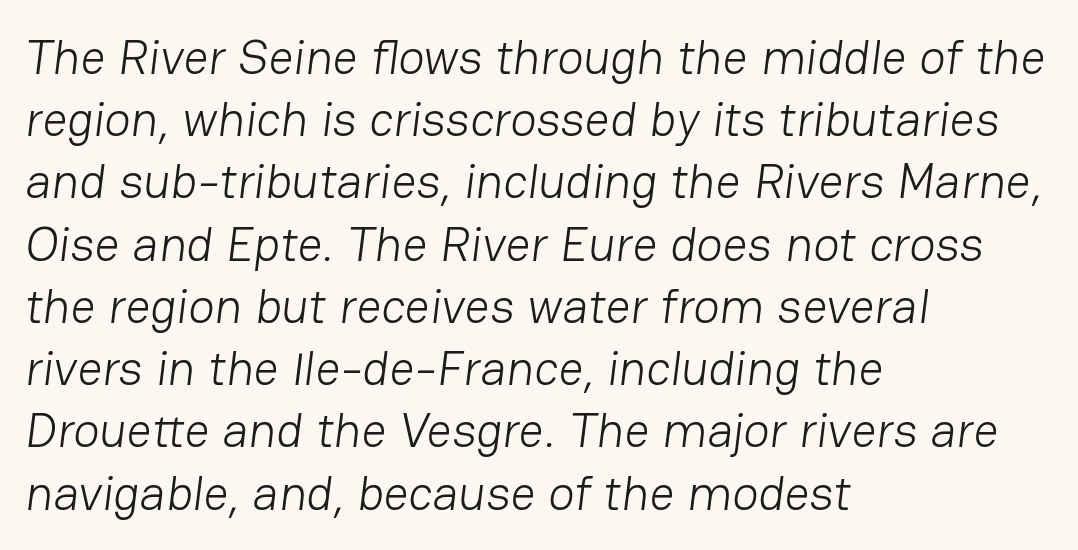
The type family on display is of the sans-serif kind. The lines in this sample share a left origin and differ only in where they stop. The gaps between neighbouring characters are ordinary and unremarkable. The passage shown is typed in a proportional face where columns would drift. Underline: absent.
